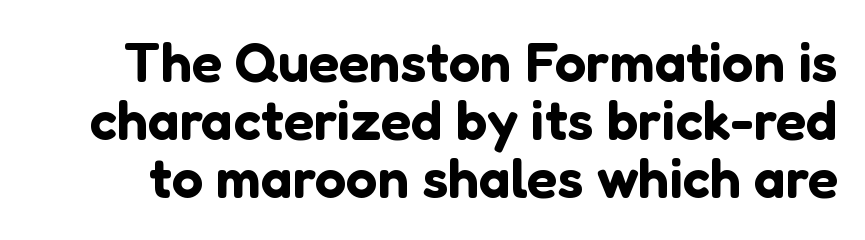
{"serif": "no", "italic": "no", "width": "normal", "stroke_contrast": "low", "x_height": "medium", "monospaced": "no", "underline": "no", "line_spacing": "tight", "line_spacing_ratio": 1.04, "letter_spacing": "normal", "letter_spacing_em": 0.0, "glyph_px": 56}
